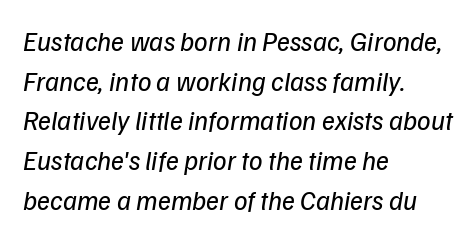
{"bold": "no", "underline": "no", "align": "left", "line_spacing": "normal", "line_spacing_ratio": 1.47, "letter_spacing": "normal", "letter_spacing_em": 0.0, "glyph_px": 27}
